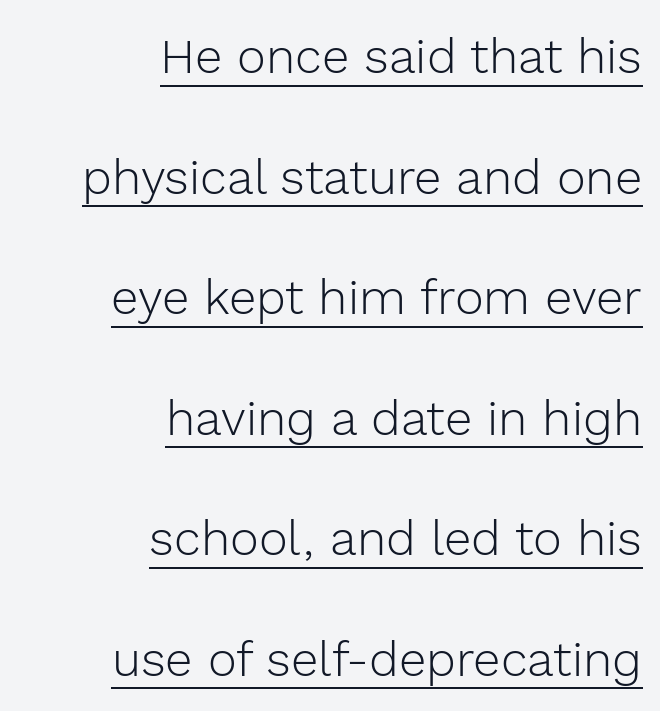
Q: Is the text bold? A: No.
Q: Is the text italic (slanted)? A: No, it is upright.
Q: Is the typeface a serif or a sans-serif typeface? A: Sans-serif.
Q: Is the text underlined? A: Yes.
Q: How is the paragraph aligned? A: Right-aligned.
Q: Is the spacing between letters normal or unusually wide? A: Normal.
Q: Is the spacing between lines tight, normal or loose? A: Loose.
Q: Width (condensed, normal, or wide)? A: Normal.
Q: x-height? A: Medium.
Q: Monospaced? A: No.
